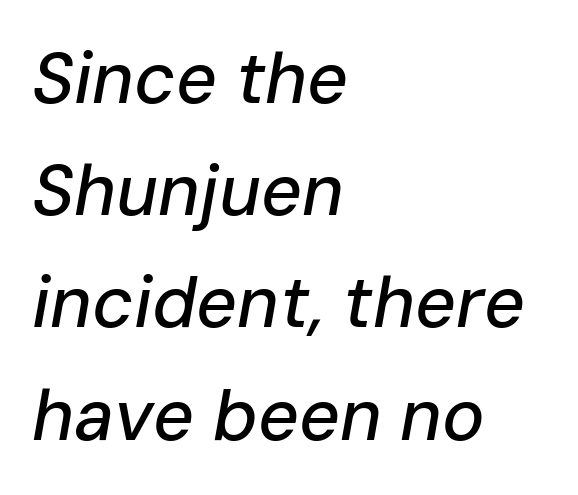
Q: Is the text italic (slanted)? A: Yes, it leans right by about 10 degrees.
Q: Is the text underlined? A: No.
Q: How is the paragraph aligned? A: Left-aligned.
Q: Is the spacing between letters normal or unusually wide? A: Normal.
Q: Is the spacing between lines tight, normal or loose? A: Normal.
Q: Width (condensed, normal, or wide)? A: Normal.
Q: Stroke contrast? A: Low.
Q: x-height? A: Medium.
Q: Monospaced? A: No.
